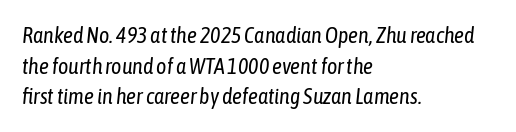
The whole block is typeset with a tilt. What stands out about the letter spacing? Nothing — it is the standard amount. A student would call this left alignment; a typographer would say flush left, rag right. Stroke thickness stays within the range of a standard reading face or lighter. The space directly below the letters is spotless.
